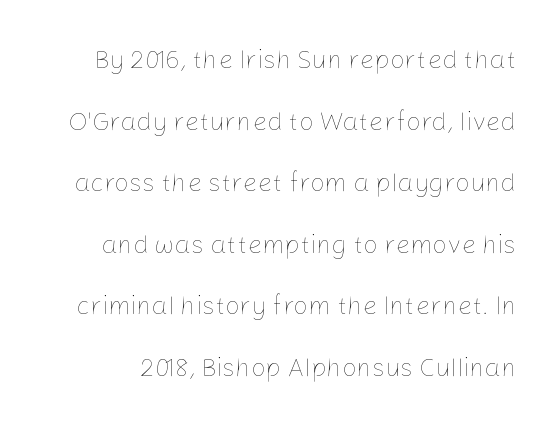
{"italic": "no", "bold": "no", "underline": "no", "line_spacing": "loose", "line_spacing_ratio": 2.37, "letter_spacing": "normal", "letter_spacing_em": 0.0, "glyph_px": 26}
